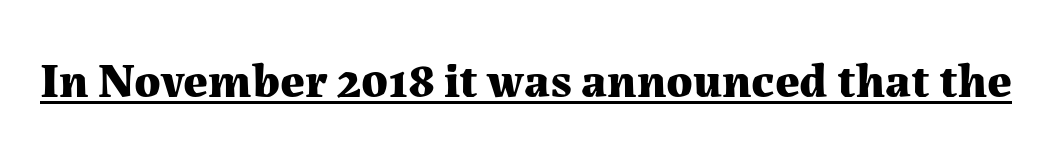
Q: Is the text bold? A: Yes.
Q: Is the text italic (slanted)? A: No, it is upright.
Q: Is the typeface a serif or a sans-serif typeface? A: Serif.
Q: Is the text underlined? A: Yes.
Q: Is the spacing between letters normal or unusually wide? A: Normal.
Q: Width (condensed, normal, or wide)? A: Normal.
Q: Stroke contrast? A: Medium.
Q: x-height? A: Medium.
Q: Monospaced? A: No.
